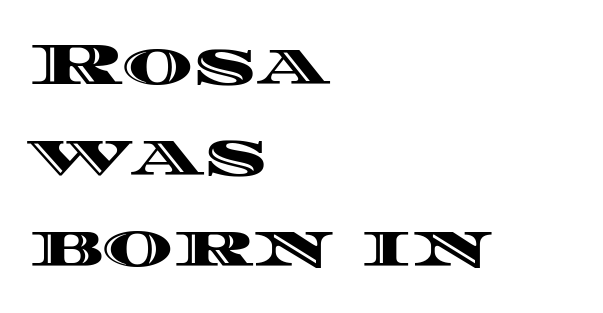
The image shows 60 px wide type, upright; set left-aligned, normal line spacing (1.52x), normal letter spacing, not underlined; a large x-height.
